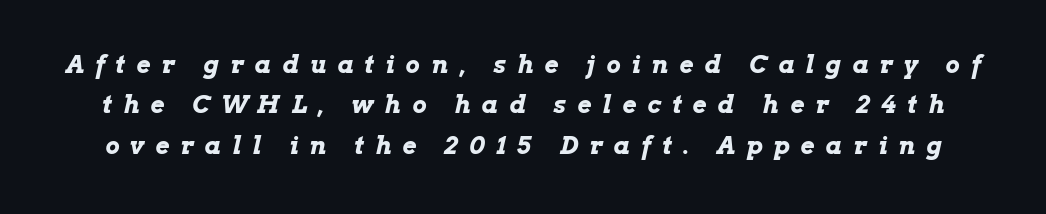
{"italic": "yes", "lean": "right", "slant_degrees": 13, "bold": "yes", "underline": "no", "line_spacing": "normal", "line_spacing_ratio": 1.68, "letter_spacing": "wide", "letter_spacing_em": 0.47, "glyph_px": 24}
